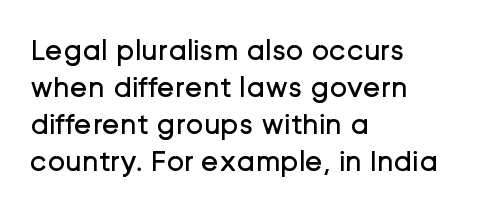
Q: Is the text bold? A: No.
Q: Is the text italic (slanted)? A: No, it is upright.
Q: Is the typeface a serif or a sans-serif typeface? A: Sans-serif.
Q: Is the text underlined? A: No.
Q: How is the paragraph aligned? A: Left-aligned.
Q: Is the spacing between letters normal or unusually wide? A: Normal.
Q: Width (condensed, normal, or wide)? A: Normal.
Q: Stroke contrast? A: Low.
Q: x-height? A: Medium.
Q: Monospaced? A: No.
